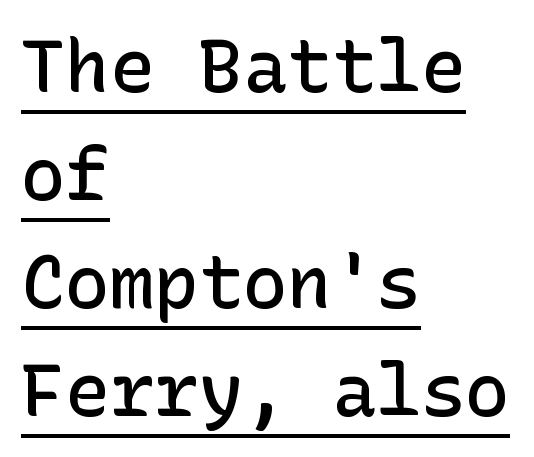
Q: Is the text bold? A: Semi-bold.
Q: Is the text italic (slanted)? A: No, it is upright.
Q: Is the typeface a serif or a sans-serif typeface? A: Sans-serif.
Q: Is the text underlined? A: Yes.
Q: How is the paragraph aligned? A: Left-aligned.
Q: Is the spacing between letters normal or unusually wide? A: Normal.
Q: Is the spacing between lines tight, normal or loose? A: Normal.
Q: Width (condensed, normal, or wide)? A: Normal.
Q: Stroke contrast? A: Low.
Q: x-height? A: Medium.
